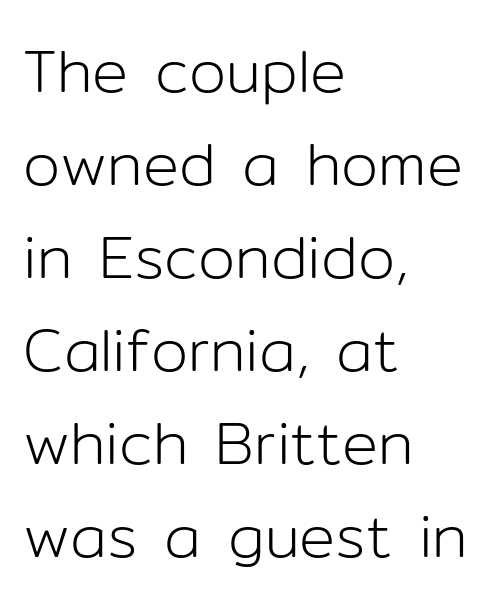
The image shows 60 px light sans-serif type, upright; set left-aligned, normal line spacing (1.55x), normal letter spacing, not underlined; low stroke contrast and a medium x-height.
